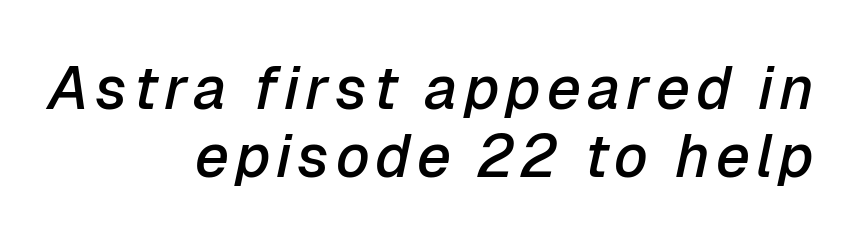
The image shows 60 px semibold type, italic (leaning right); set right-aligned, tight line spacing (1.13x), not underlined; low stroke contrast and a medium x-height.
